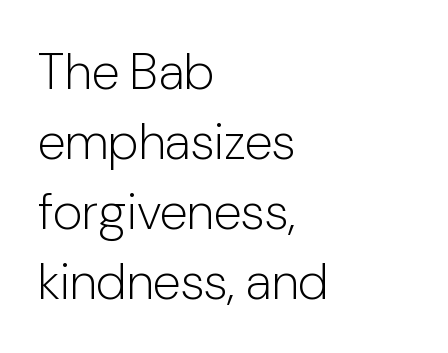
The paragraph has a hard left edge and a soft right edge. Tracking value appears to be zero — textbook default spacing. Descender tails drop into unmarked territory. Notice how the stems are strictly vertical — no italics here. The vertical gap from one line to the next is medium. Character widths vary here, with narrow letters taking less room than wide ones.
